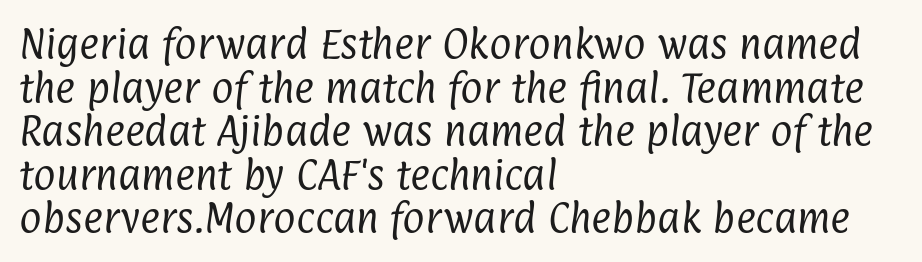
Reading down the block, your eye returns to a fixed left position each line. Descender tails drop into unmarked territory. Nothing heavy about these letters — not bold at all. These lines are rendered in a variable-pitch font. Does the type have serifs? No, each stem ends abruptly. Rows of type keep a routine distance in the vertical direction.
